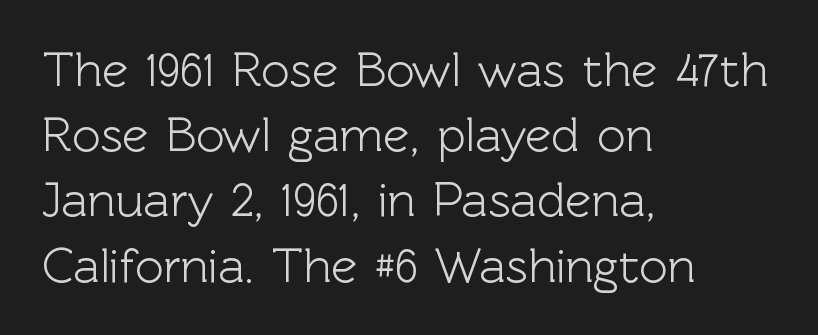
The block of text has a typical density, with ordinary space between rows. Italic: no, the glyphs are upright roman. Rule under the text: the space is simply empty. Serifs: no, the terminals of the letterforms are clean. Caption: standard tracking, unaltered.
